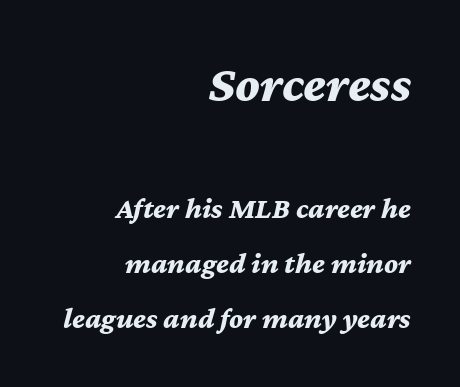
{"italic": "yes", "lean": "right", "slant_degrees": 12, "bold": "yes", "weight": "bold", "width": "normal", "stroke_contrast": "medium", "x_height": "medium", "monospaced": "no", "underline": "no", "align": "right", "line_spacing_ratio": 1.83, "letter_spacing": "normal", "letter_spacing_em": 0.0, "larger_block": "first", "size_ratio": 1.77, "glyph_px": 53}
